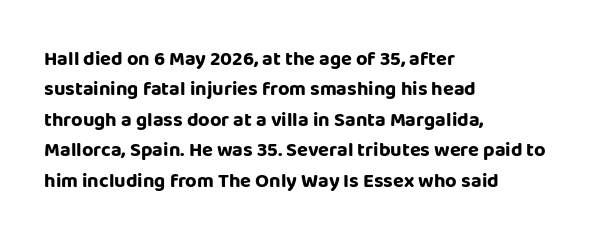
Heavy, bold letterforms. The rendering anchors every line to the left-hand side. The line-height multiplier appears to be the usual default. Style check: upright. There is no visible air inserted between adjacent glyphs. Descenders hang freely into open space.
